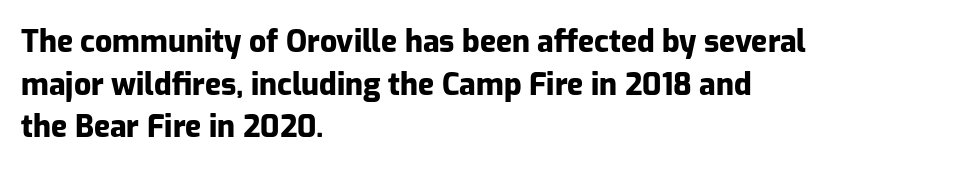
The image shows 30 px heavy sans-serif type, upright; set left-aligned, normal line spacing (1.42x), normal letter spacing, not underlined; low stroke contrast and a medium x-height.
